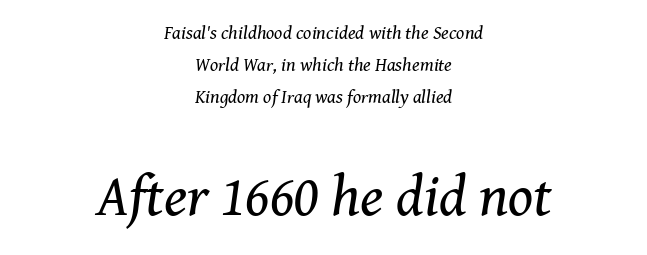
The image shows 58 px regular-weight serif type, italic (leaning right); set centered, normal line spacing (1.68x), normal letter spacing, not underlined; the second (bottom) block is 3.05x larger; medium stroke contrast and a medium x-height.
